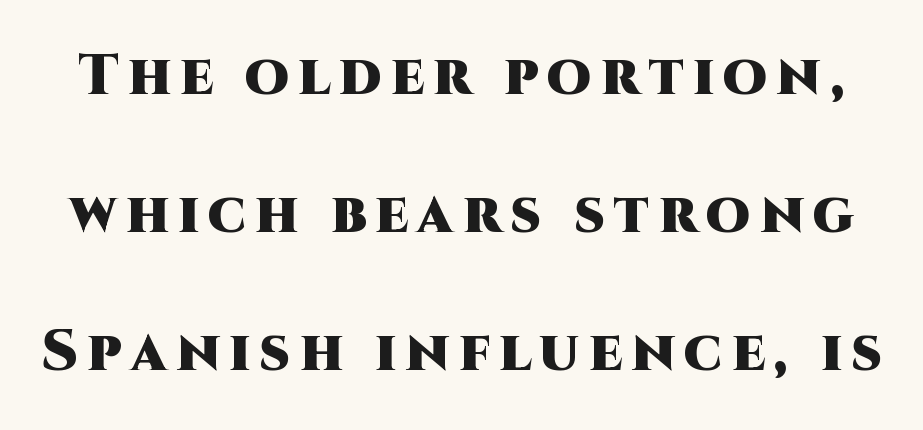
{"serif": "no", "italic": "no", "bold": "yes", "weight": "heavy", "width": "normal", "stroke_contrast": "high", "x_height": "large", "monospaced": "no", "underline": "no", "line_spacing": "loose", "line_spacing_ratio": 2.42, "glyph_px": 57}
